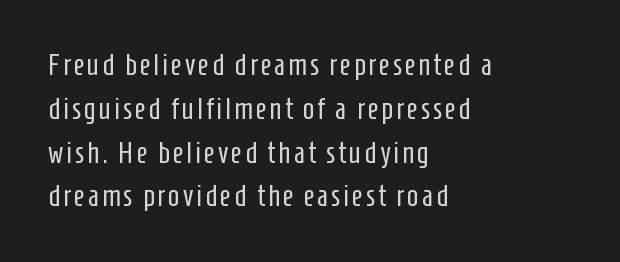
These lines are rendered in a variable-pitch font. Ink coverage per letter is moderate at most. This rendering employs a face without finishing strokes, i.e., a sans-serif. Rule under the text: the space is simply empty. The lines sit at an ordinary, default distance from one another. Characters remain perfectly vertical along every line.
